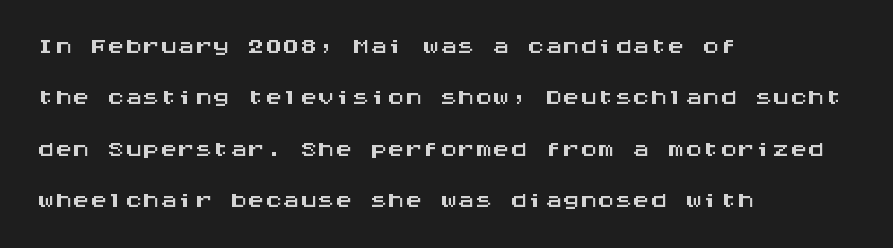
{"serif": "no", "italic": "no", "width": "wide", "stroke_contrast": "medium", "x_height": "large", "monospaced": "yes", "underline": "no", "align": "left", "line_spacing": "normal", "line_spacing_ratio": 1.47, "letter_spacing": "normal", "letter_spacing_em": 0.0, "glyph_px": 35}
